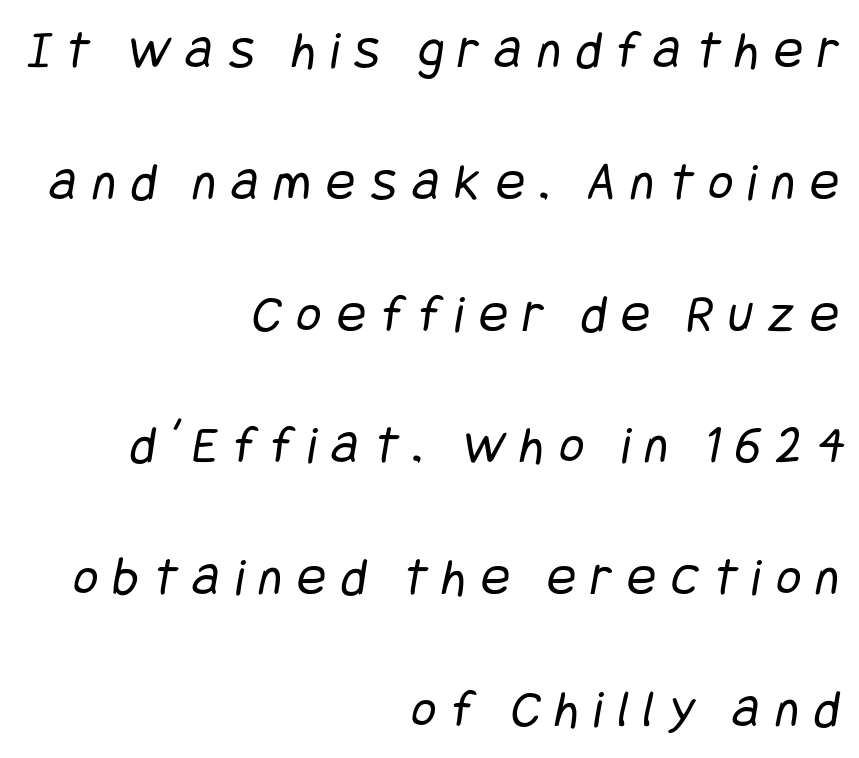
Q: Is the text bold? A: No.
Q: Is the typeface a serif or a sans-serif typeface? A: Sans-serif.
Q: Is the text underlined? A: No.
Q: How is the paragraph aligned? A: Right-aligned.
Q: Is the spacing between letters normal or unusually wide? A: Unusually wide.
Q: Is the spacing between lines tight, normal or loose? A: Loose.
Q: Width (condensed, normal, or wide)? A: Condensed.
Q: Stroke contrast? A: Low.
Q: x-height? A: Large.
